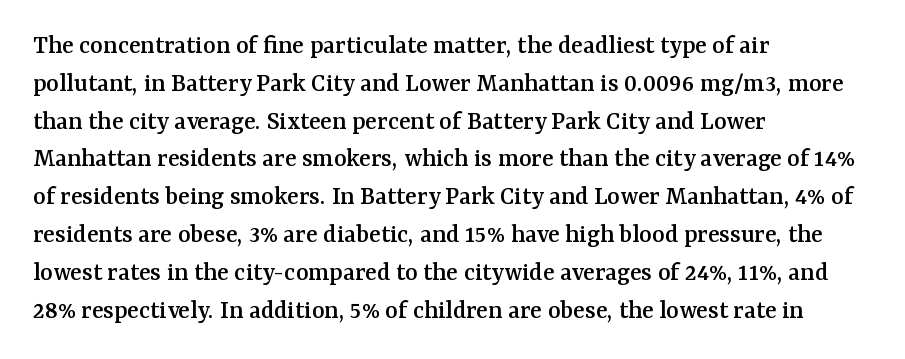
Q: Is the text italic (slanted)? A: No, it is upright.
Q: Is the text underlined? A: No.
Q: How is the paragraph aligned? A: Left-aligned.
Q: Is the spacing between letters normal or unusually wide? A: Normal.
Q: Is the spacing between lines tight, normal or loose? A: Normal.
